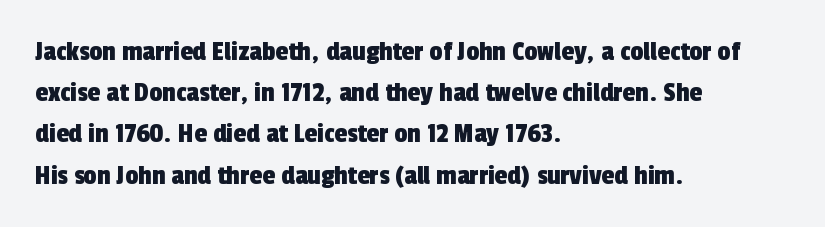
The image shows 29 px condensed sans-serif type; set left-aligned, normal line spacing (1.42x), normal letter spacing, not underlined; a medium x-height.
